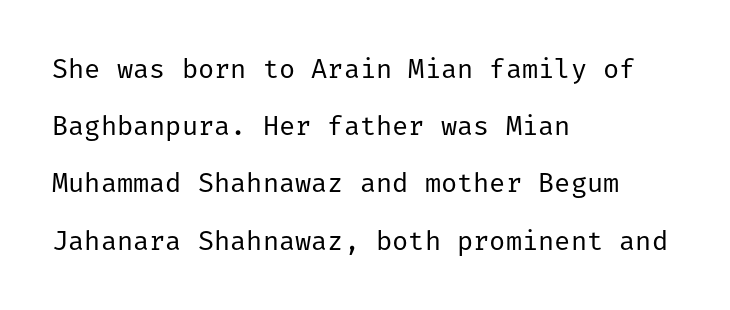
{"italic": "no", "bold": "no", "underline": "no", "align": "left", "line_spacing": "loose", "line_spacing_ratio": 2.12, "letter_spacing": "normal", "letter_spacing_em": 0.0, "glyph_px": 27}
